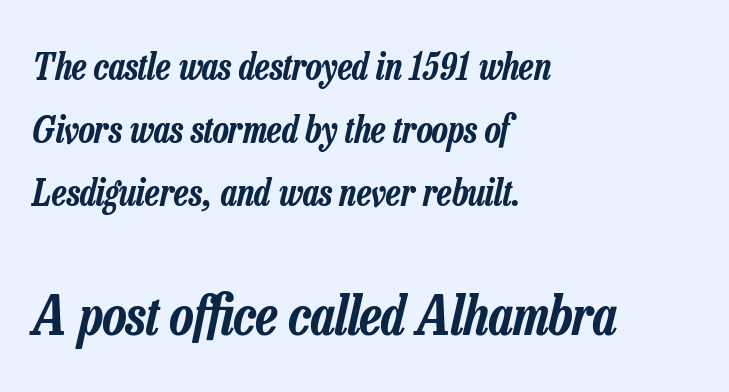
The line texture is even and compact thanks to regular tracking. The composition opens small and finishes big. Proportional: the letters do not fall into vertical columns. This block has exactly the height ordinary leading produces. Horizontally, the lines are justified to the leading edge only. Letters rest on an invisible, unmarked baseline.
